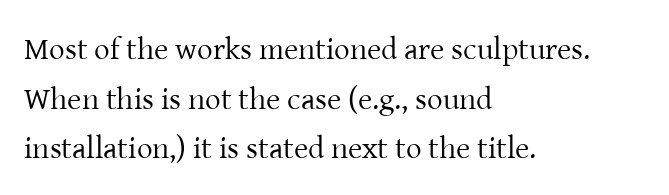
The image shows 31 px regular-weight serif type, upright; set left-aligned, normal line spacing (1.6x), normal letter spacing, not underlined; low stroke contrast and a medium x-height.
